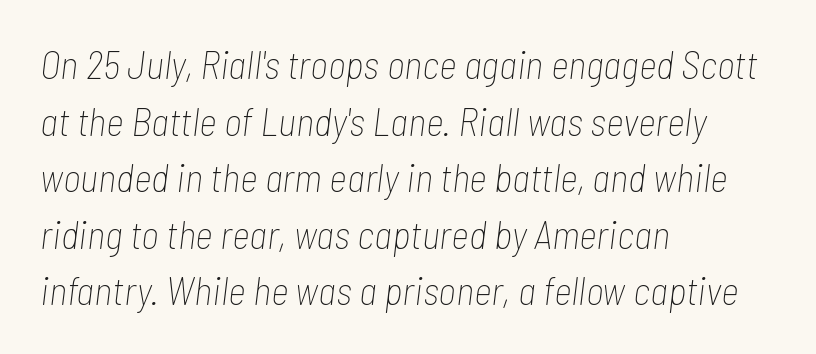
The space between consecutive lines is moderate. Every row of glyphs begins at an identical x-position on the left. This reads as an unemphasized weight, regular at the heaviest. Looking at the ascenders, they clearly lean. The tracking reads as untouched default to a designer's eye. Think of a printed novel: that variable character pitch is what you see here.
